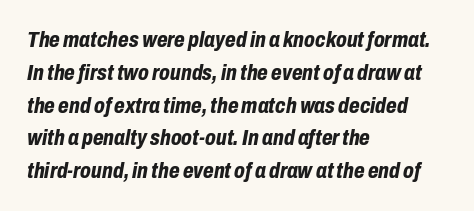
Q: Is the text bold? A: Yes.
Q: Is the text italic (slanted)? A: Yes, it leans right by about 10 degrees.
Q: Is the text underlined? A: No.
Q: How is the paragraph aligned? A: Left-aligned.
Q: Is the spacing between letters normal or unusually wide? A: Normal.
Q: Is the spacing between lines tight, normal or loose? A: Normal.
